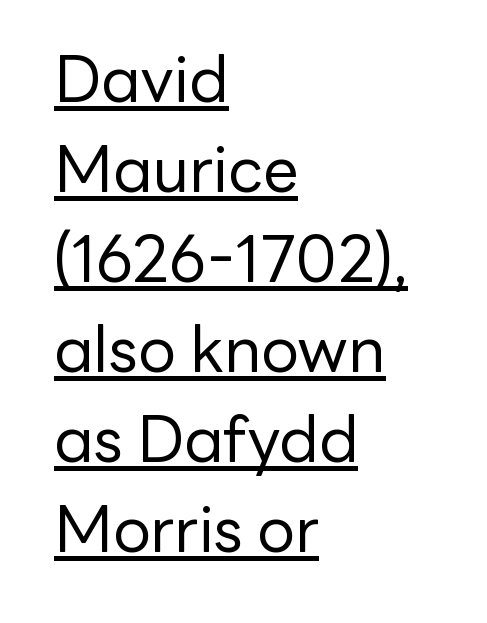
Q: Is the text bold? A: No.
Q: Is the text italic (slanted)? A: No, it is upright.
Q: Is the typeface a serif or a sans-serif typeface? A: Sans-serif.
Q: Is the text underlined? A: Yes.
Q: How is the paragraph aligned? A: Left-aligned.
Q: Is the spacing between letters normal or unusually wide? A: Normal.
Q: Is the spacing between lines tight, normal or loose? A: Normal.
Q: Width (condensed, normal, or wide)? A: Normal.
Q: Stroke contrast? A: Low.
Q: x-height? A: Medium.
Q: Monospaced? A: No.
